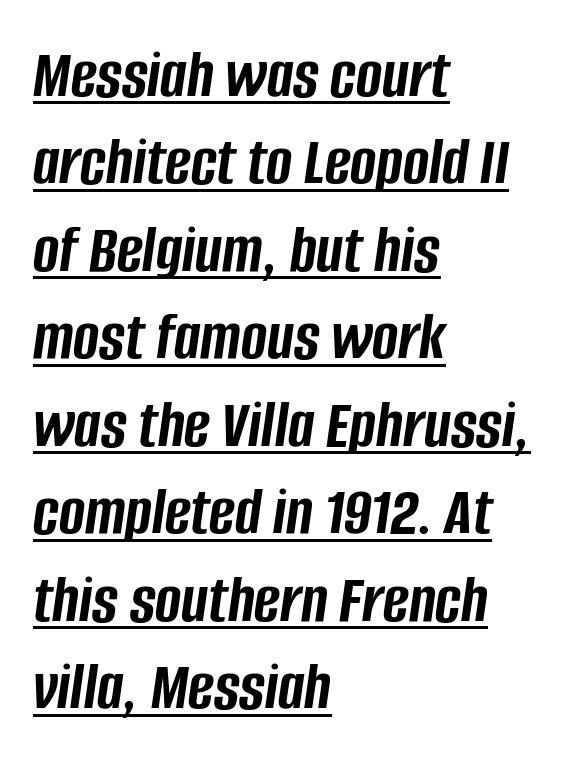
The image shows 70 px semibold, condensed type, italic (leaning right); set left-aligned, normal line spacing (1.25x), normal letter spacing, underlined; low stroke contrast and a large x-height.
